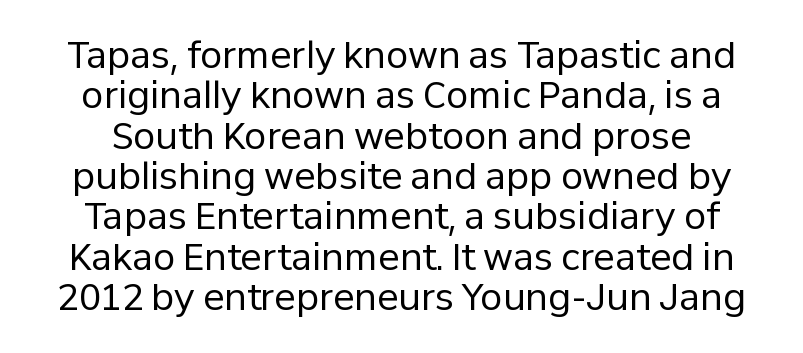
{"serif": "no", "italic": "no", "bold": "no", "weight": "regular", "width": "normal", "stroke_contrast": "low", "x_height": "medium", "monospaced": "no", "underline": "no", "line_spacing": "tight", "line_spacing_ratio": 1.12, "letter_spacing": "normal", "letter_spacing_em": 0.0, "glyph_px": 36}
